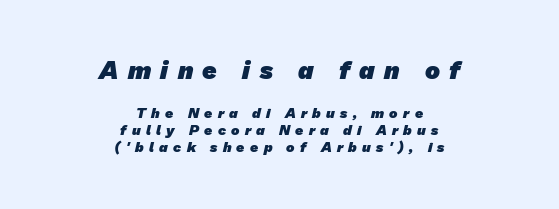
Q: Is the text bold? A: Yes.
Q: Is the text underlined? A: No.
Q: How is the paragraph aligned? A: Centered.
Q: Is the spacing between letters normal or unusually wide? A: Unusually wide.
Q: Which block of text is set in a larger size, the first (top) or the second (bottom)? A: The first (top) one.
